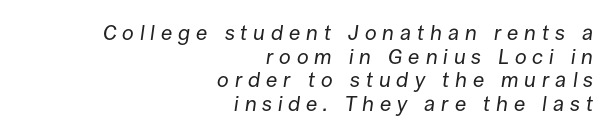
{"italic": "yes", "lean": "right", "slant_degrees": 8, "bold": "no", "underline": "no", "align": "right", "line_spacing": "tight", "line_spacing_ratio": 1.13, "letter_spacing": "wide", "letter_spacing_em": 0.28, "glyph_px": 21}
